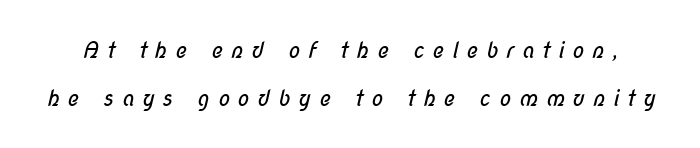
Q: Is the text bold? A: No.
Q: Is the text underlined? A: No.
Q: Is the spacing between letters normal or unusually wide? A: Unusually wide.
Q: Is the spacing between lines tight, normal or loose? A: Loose.
